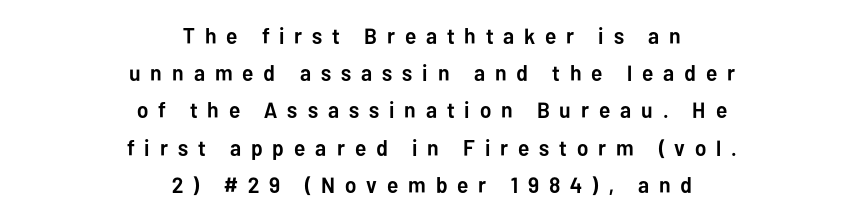
Q: Is the text bold? A: Yes.
Q: Is the text italic (slanted)? A: No, it is upright.
Q: Is the text underlined? A: No.
Q: How is the paragraph aligned? A: Centered.
Q: Is the spacing between letters normal or unusually wide? A: Unusually wide.
Q: Is the spacing between lines tight, normal or loose? A: Normal.
